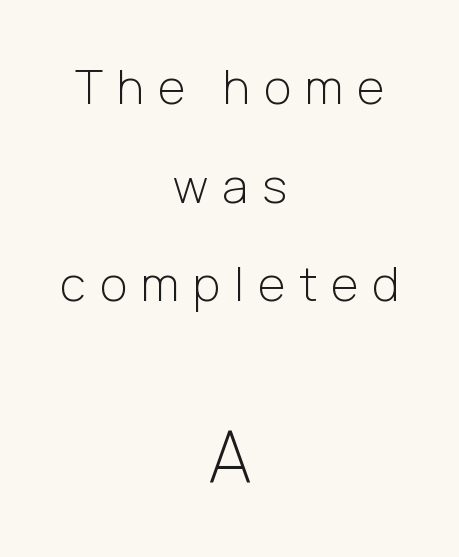
The image shows 71 px light sans-serif type, upright; set centered, loose line spacing (2.1x), unusually wide letter spacing (+0.3 em), not underlined; the second (bottom) block is 1.51x larger; low stroke contrast and a medium x-height.
